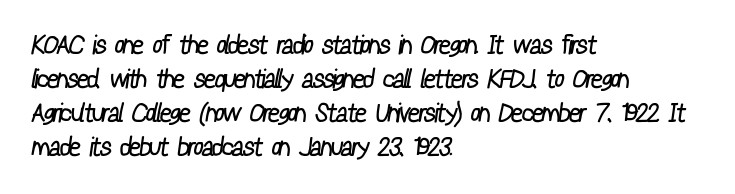
{"bold": "no", "underline": "no", "align": "left", "line_spacing": "normal", "line_spacing_ratio": 1.31, "letter_spacing": "normal", "letter_spacing_em": 0.0, "glyph_px": 26}
